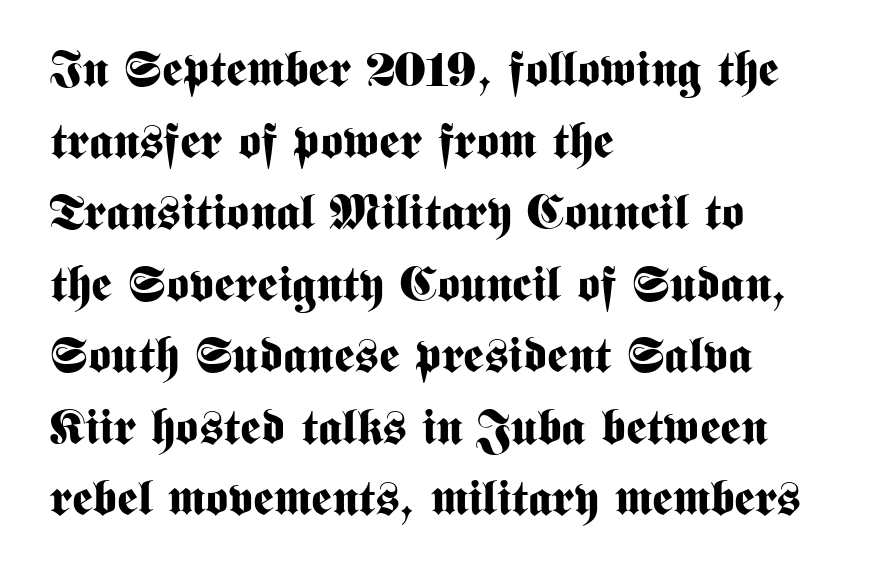
The type is set solid horizontally, with unmodified tracking. Think of a printed novel: that variable character pitch is what you see here. Ascenders rise straight up at ninety degrees. Teacher's note: observe the even left margin — that is flush-left alignment. What kind of face is this? One without serifs — a sans. Descenders are the only things crossing below the line.
